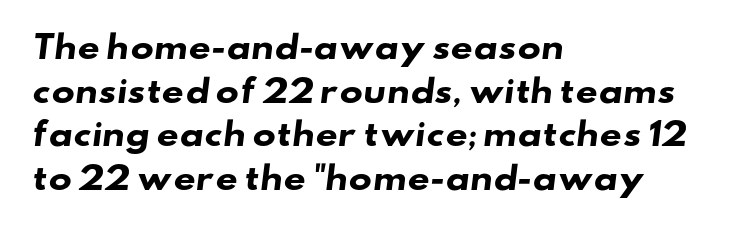
Leading matches the norm, producing a regular column. Unlike a traditional serif, this face leaves its strokes unadorned. The baseline area is clear. Looks like regular typesetting: each glyph gets only the width it needs. How heavy is the stroke? Heavy — this is a bold. Does the copy run flush right? No — it runs flush left.
